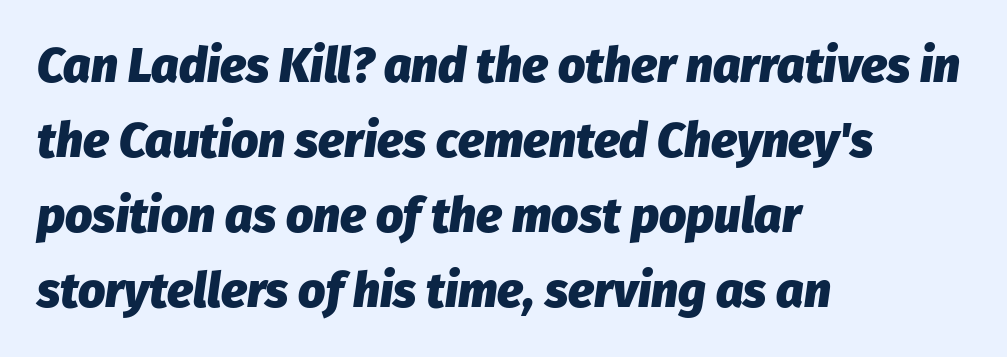
Q: Is the text bold? A: Yes.
Q: Is the text italic (slanted)? A: Yes, it leans right by about 8 degrees.
Q: Is the text underlined? A: No.
Q: How is the paragraph aligned? A: Left-aligned.
Q: Is the spacing between letters normal or unusually wide? A: Normal.
Q: Is the spacing between lines tight, normal or loose? A: Normal.
Q: Width (condensed, normal, or wide)? A: Normal.
Q: Stroke contrast? A: Low.
Q: x-height? A: Medium.
Q: Monospaced? A: No.
